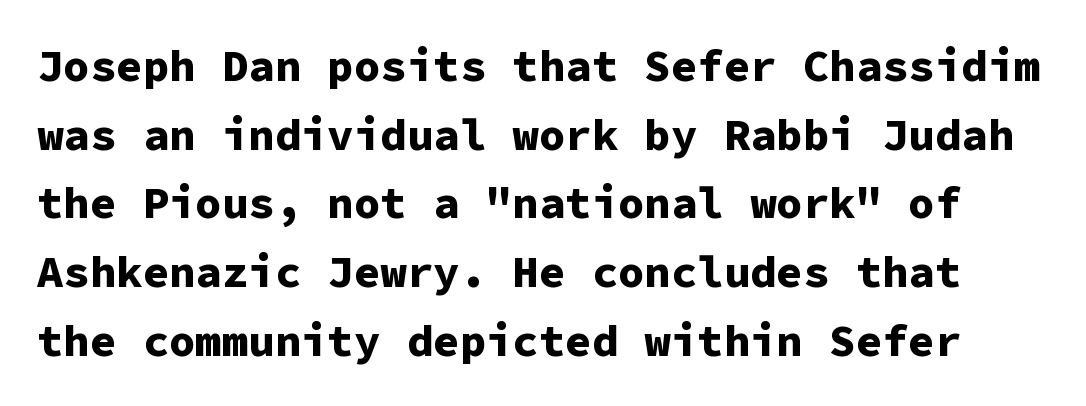
Words appear dense and cohesive because spacing is normal. Leading: standard. Any mark beneath the type? The region is blank. Strokes here are thick enough to call this a true bold. Italic? Not at all — the glyphs are vertical. These lines are rendered in a fixed-pitch font.
